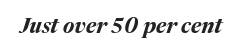
Q: Is the text bold? A: Yes.
Q: Is the text italic (slanted)? A: Yes, it leans right by about 17 degrees.
Q: Is the text underlined? A: No.
Q: Is the spacing between letters normal or unusually wide? A: Normal.
